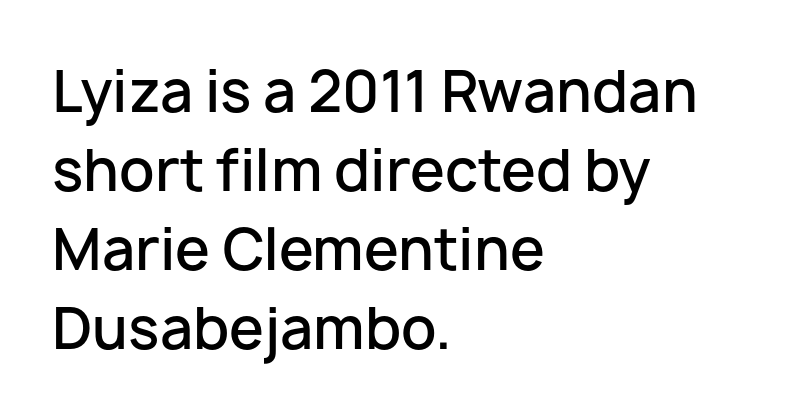
Caption: multi-line text, flush left, ragged right. When letters stand straight like this, we call the style roman or upright. Compared with typical body copy, the letter spacing here is the same. The rendering uses a moderate line-height, typical for paragraphs. Proportional: the letters do not fall into vertical columns.
